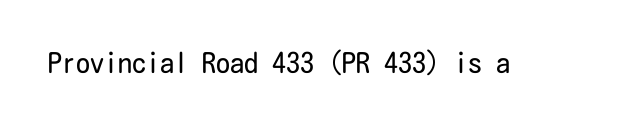
Q: Is the text bold? A: No.
Q: Is the text italic (slanted)? A: No, it is upright.
Q: Is the typeface a serif or a sans-serif typeface? A: Sans-serif.
Q: Is the text underlined? A: No.
Q: Is the spacing between letters normal or unusually wide? A: Normal.
Q: Width (condensed, normal, or wide)? A: Condensed.
Q: Stroke contrast? A: Low.
Q: x-height? A: Medium.
